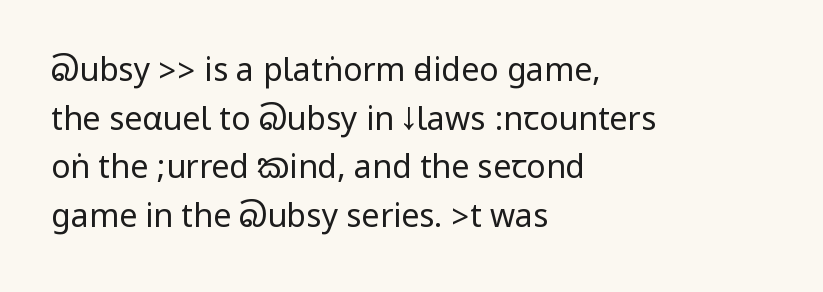
{"serif": "no", "italic": "no", "bold": "no", "weight": "regular", "width": "condensed", "stroke_contrast": "low", "underline": "no", "align": "left", "line_spacing": "normal", "line_spacing_ratio": 1.52, "letter_spacing": "normal", "letter_spacing_em": 0.0, "glyph_px": 32}
